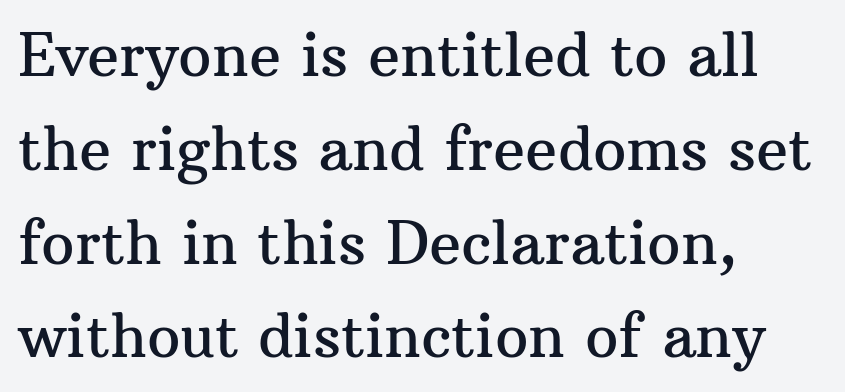
A typesetter would call this leading conventional body-copy spacing. Check under the words: just untouched page. A typesetter would call this proportional, since set widths differ per character. I'd call this a serif setting — the letters wear small feet.
